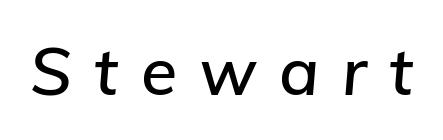
Loose tracking; the words dissolve into strings of separated letters. The passage shown is not underscored anywhere. Spacing verdict: proportional, widths tailored to each character. Slant detected: the letters are inclined.
